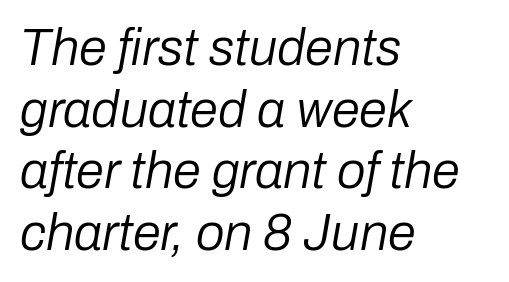
The image shows 51 px regular-weight type, italic (leaning right); set left-aligned, line spacing 1.21x, normal letter spacing, not underlined; low stroke contrast and a medium x-height.
